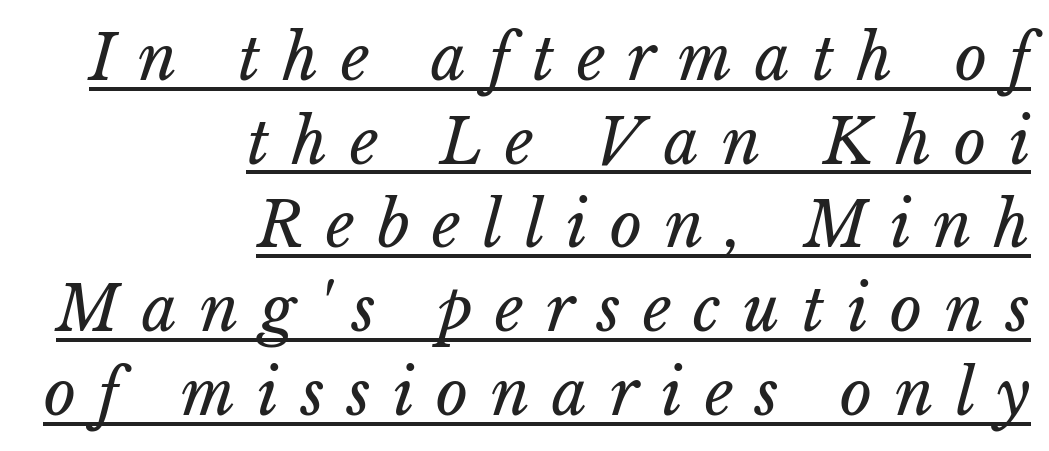
The glyphs are accompanied by a horizontal stroke just below them. The axis of the letterforms is tilted away from vertical. Spacing verdict: proportional, widths tailored to each character. The characters are drawn with everyday or finer stroke widths.
